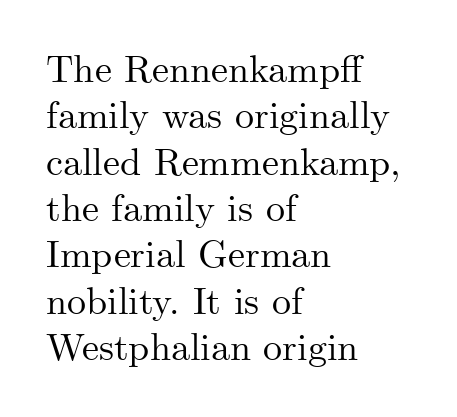
The image shows 38 px serif type, upright; set left-aligned, line spacing 1.22x, normal letter spacing, not underlined; medium stroke contrast and a small x-height.
